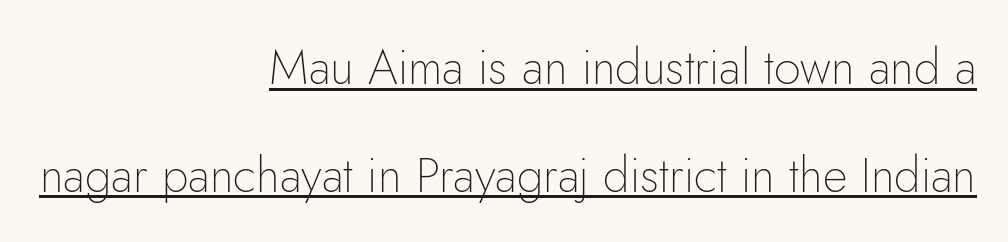
{"serif": "no", "italic": "no", "bold": "no", "weight": "thin", "width": "normal", "stroke_contrast": "low", "x_height": "small", "monospaced": "no", "underline": "yes", "align": "right", "line_spacing": "loose", "line_spacing_ratio": 2.24, "letter_spacing": "normal", "letter_spacing_em": 0.0, "glyph_px": 48}
